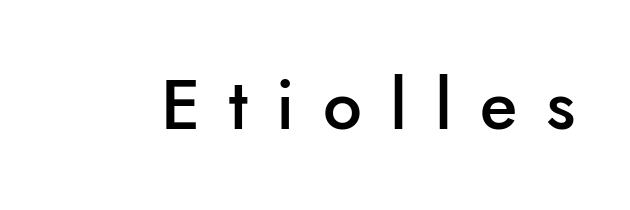
Q: Is the text bold? A: Semi-bold.
Q: Is the text italic (slanted)? A: No, it is upright.
Q: Is the typeface a serif or a sans-serif typeface? A: Sans-serif.
Q: Is the text underlined? A: No.
Q: Is the spacing between letters normal or unusually wide? A: Unusually wide.
Q: Width (condensed, normal, or wide)? A: Normal.
Q: Stroke contrast? A: Low.
Q: x-height? A: Small.
Q: Monospaced? A: No.
